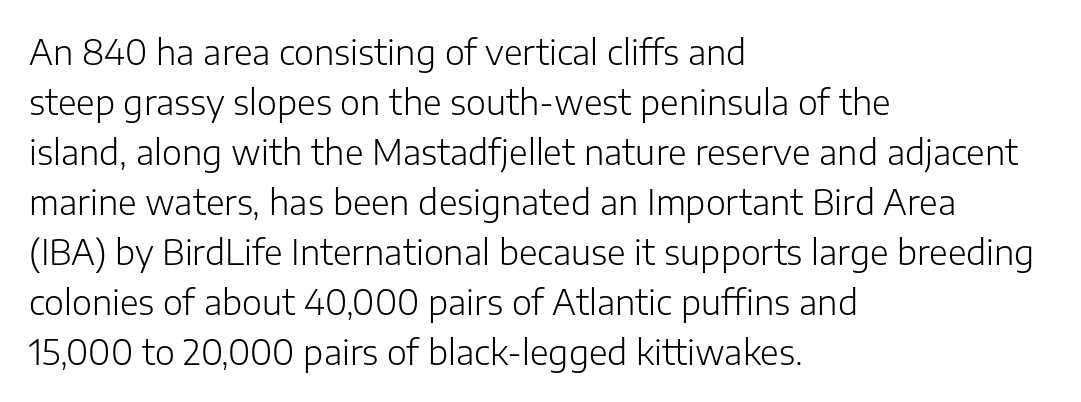
{"serif": "no", "italic": "no", "bold": "no", "weight": "light", "width": "normal", "stroke_contrast": "low", "x_height": "medium", "monospaced": "no", "underline": "no", "align": "left", "line_spacing": "normal", "line_spacing_ratio": 1.47, "letter_spacing": "normal", "letter_spacing_em": 0.0, "glyph_px": 34}
